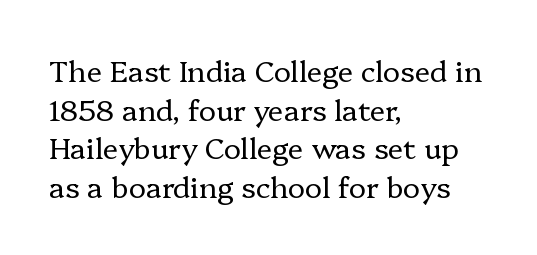
Regarding leading, the lines here are spaced in the standard way. Unlike a clean sans, this face finishes its strokes with serifs. Anything drawn beneath the words? Only blank space. Rendered with straight, roman letterforms. These lines stack with their left ends in a neat column. No extra tracking has been applied to these lines.
